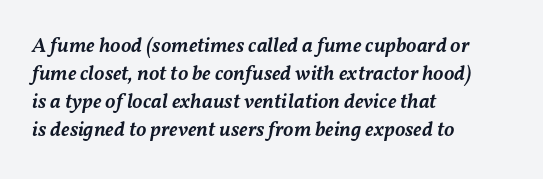
The image shows 21 px text type, italic (leaning right); set left-aligned, normal line spacing (1.34x), normal letter spacing, not underlined.
